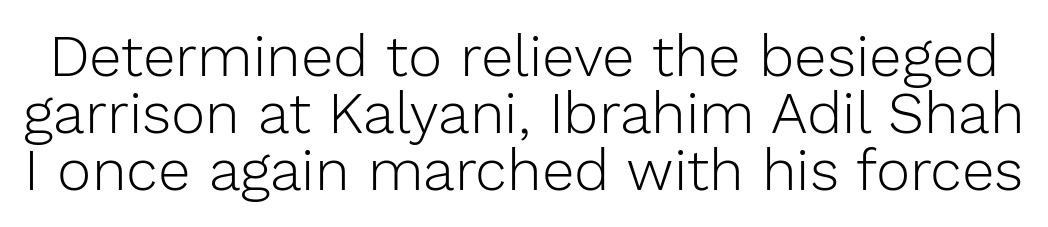
The image shows 58 px light sans-serif type, upright; set tight line spacing (0.98x), normal letter spacing, not underlined; low stroke contrast and a medium x-height.
